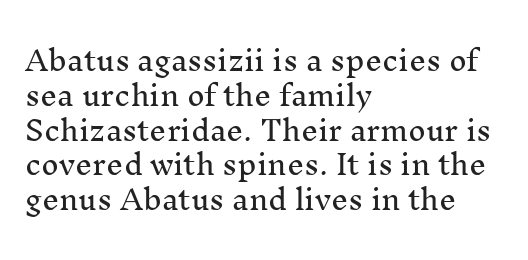
{"italic": "no", "underline": "no", "align": "left", "line_spacing": "normal", "line_spacing_ratio": 1.29, "letter_spacing": "normal", "letter_spacing_em": 0.0, "glyph_px": 27}
